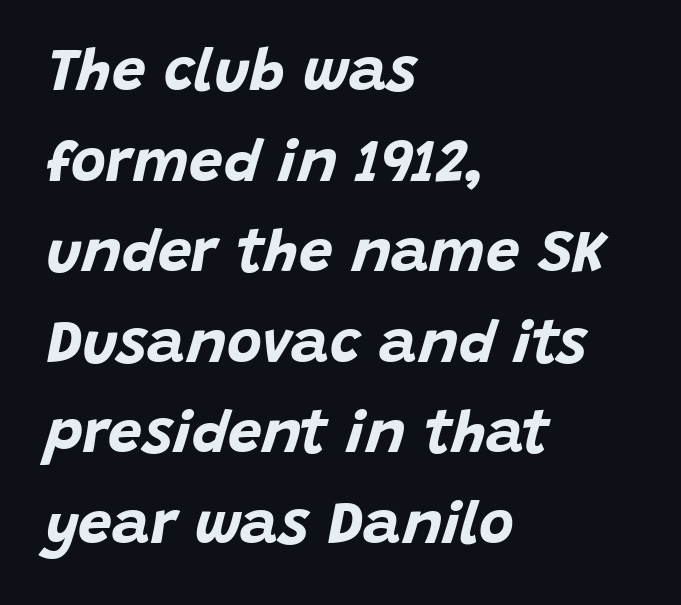
Q: Is the text bold? A: Yes.
Q: Is the text italic (slanted)? A: Yes, it leans right by about 15 degrees.
Q: Is the text underlined? A: No.
Q: How is the paragraph aligned? A: Left-aligned.
Q: Is the spacing between letters normal or unusually wide? A: Normal.
Q: Is the spacing between lines tight, normal or loose? A: Normal.
Q: Width (condensed, normal, or wide)? A: Normal.
Q: Stroke contrast? A: Low.
Q: x-height? A: Large.
Q: Monospaced? A: No.
